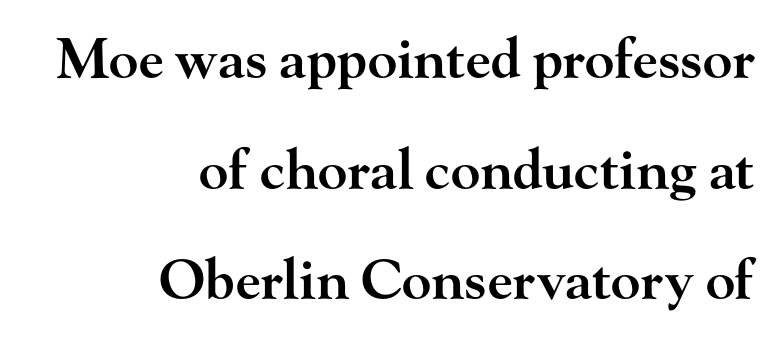
Q: Is the text bold? A: Semi-bold.
Q: Is the text italic (slanted)? A: No, it is upright.
Q: Is the typeface a serif or a sans-serif typeface? A: Serif.
Q: Is the text underlined? A: No.
Q: How is the paragraph aligned? A: Right-aligned.
Q: Is the spacing between letters normal or unusually wide? A: Normal.
Q: Is the spacing between lines tight, normal or loose? A: Loose.
Q: Width (condensed, normal, or wide)? A: Wide.
Q: Stroke contrast? A: High.
Q: x-height? A: Small.
Q: Monospaced? A: No.
